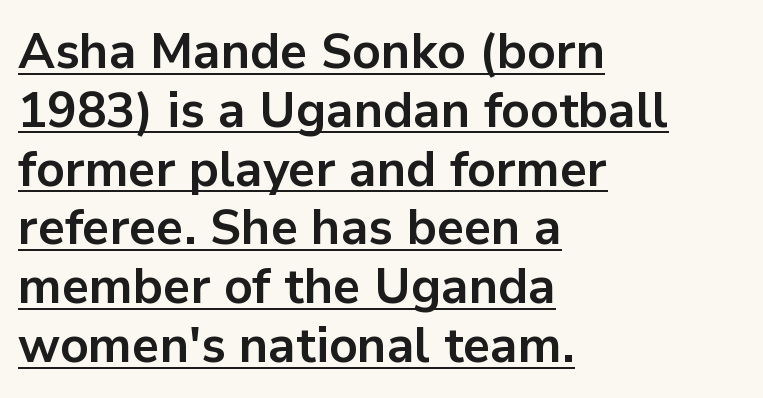
Q: Is the text bold? A: Yes.
Q: Is the text italic (slanted)? A: No, it is upright.
Q: Is the typeface a serif or a sans-serif typeface? A: Sans-serif.
Q: Is the text underlined? A: Yes.
Q: How is the paragraph aligned? A: Left-aligned.
Q: Is the spacing between letters normal or unusually wide? A: Normal.
Q: Width (condensed, normal, or wide)? A: Normal.
Q: Stroke contrast? A: Low.
Q: x-height? A: Medium.
Q: Monospaced? A: No.
